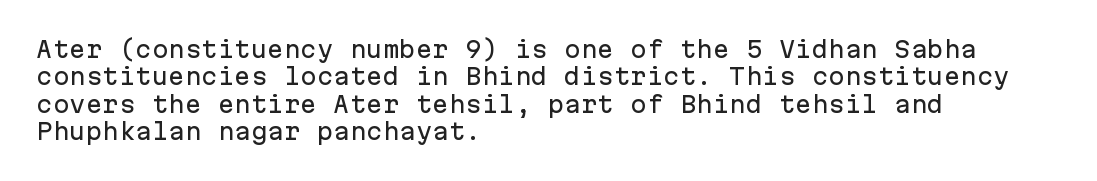
{"italic": "no", "underline": "no", "align": "left", "line_spacing_ratio": 1.24, "letter_spacing": "normal", "letter_spacing_em": 0.0, "glyph_px": 22}
